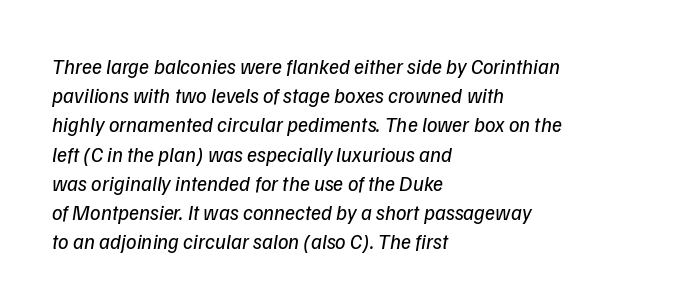
Lines of text with bare space underneath. Ink coverage per letter is moderate at most. The setting favours the left margin, as ordinary paragraphs usually do. The tracking reads as untouched default to a designer's eye. Style check: oblique.
